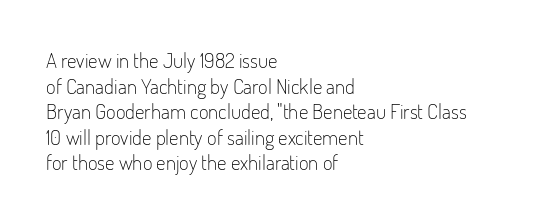
The image shows 21 px text type, upright; set left-aligned, line spacing 1.22x, normal letter spacing, not underlined.
